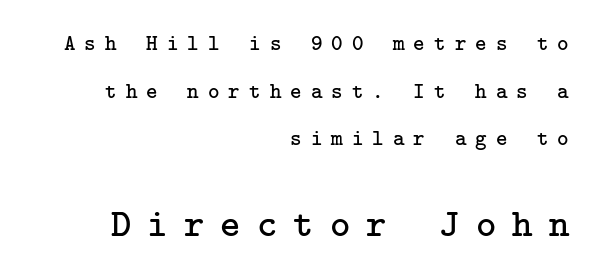
Think standard paragraph weight, or any step lighter than that. Which margin do the lines hug? The right one — the left edge is uneven. Look at the glyph heights: the lower group is clearly the bigger setting. Decoration check: the copy has no underline. Inter-character spacing is expanded well beyond the font's built-in metrics. Check where the strokes stop: tiny serifs finish them off.
